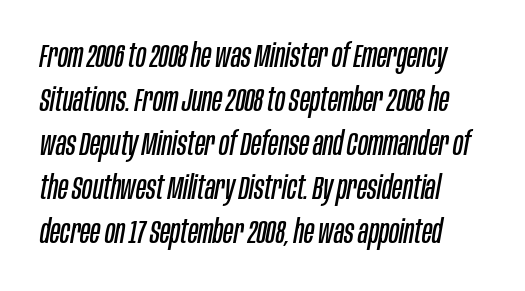
The image shows 33 px regular-weight, condensed type, italic (leaning right); set left-aligned, normal line spacing (1.33x), normal letter spacing, not underlined; low stroke contrast and a large x-height.
